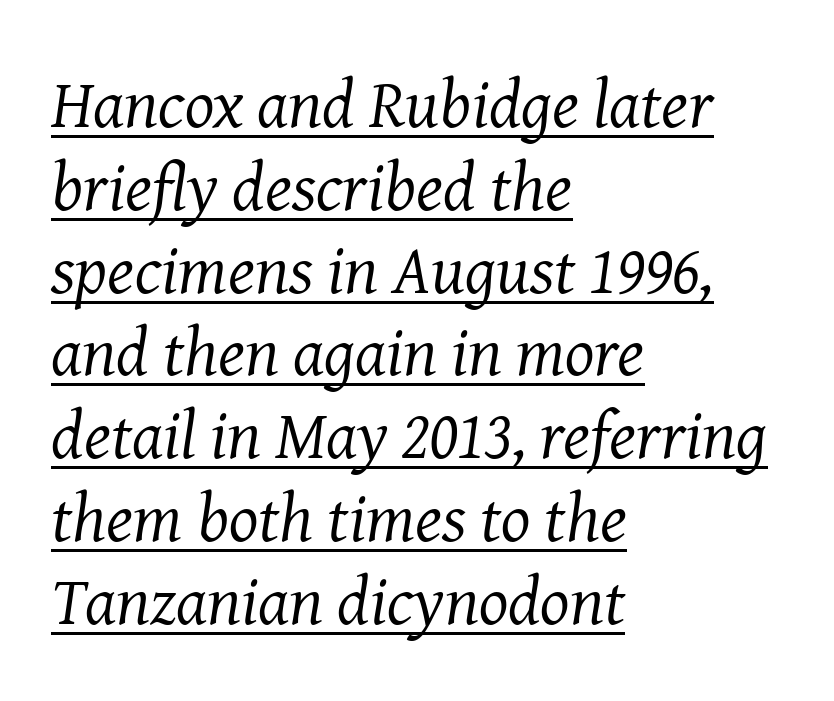
Serifs: yes, visible at the terminals of the letterforms. Think of a printed novel: that variable character pitch is what you see here. Weight class: somewhere from thin through regular. The specimen reads as italic at a glance. Glyph-to-glyph distance matches everyday printed text. What decoration does the sample have? An underline.
